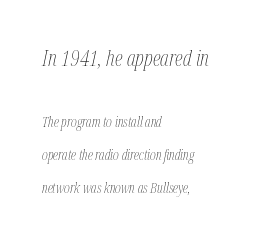
The image shows 22 px text type, italic (leaning right); set left-aligned, loose line spacing (2.36x), normal letter spacing, not underlined; the first (top) block is 1.57x larger.
